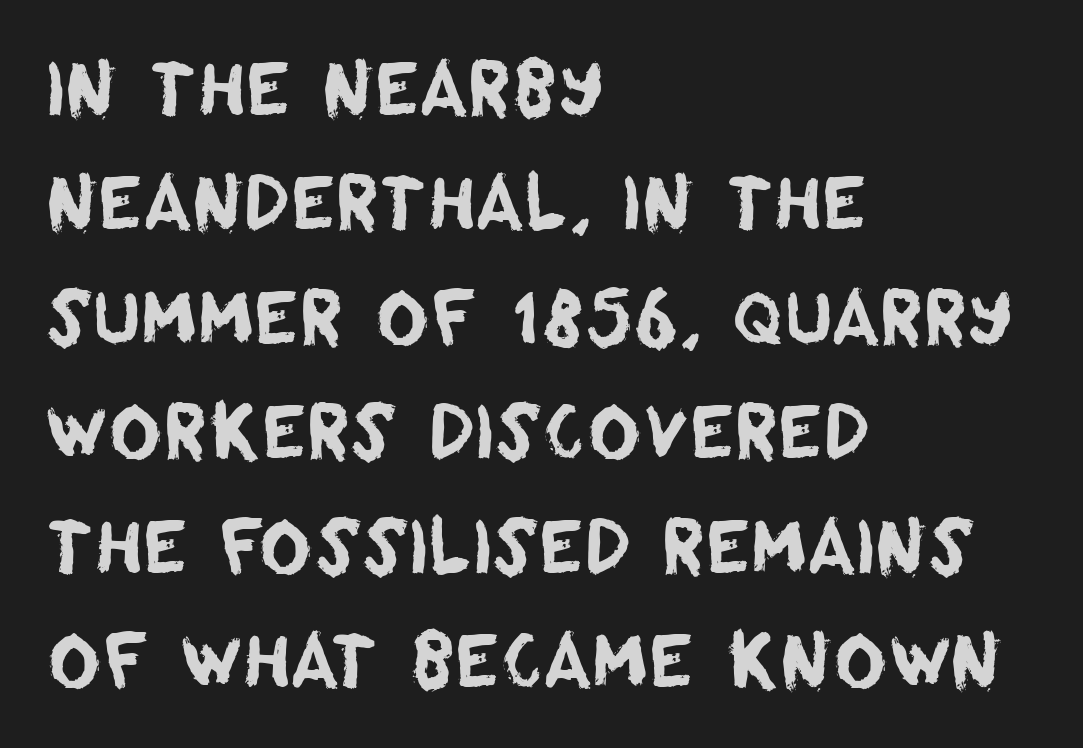
Descenders are the only things crossing below the line. What stands out about the letter spacing? Nothing — it is the standard amount. The ragged edge is on the right, which tells us the setting is flush left. Stroke terminals: plain, sans-serif. Varying glyph widths throughout — classic text-font behaviour.
